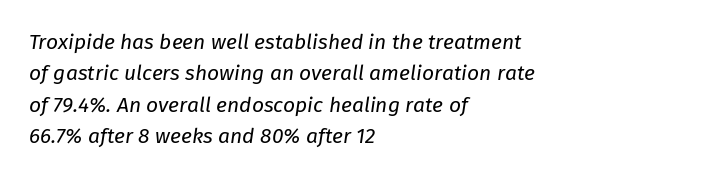
The image shows 21 px text type, italic (leaning right); set left-aligned, normal line spacing (1.5x), normal letter spacing, not underlined.
